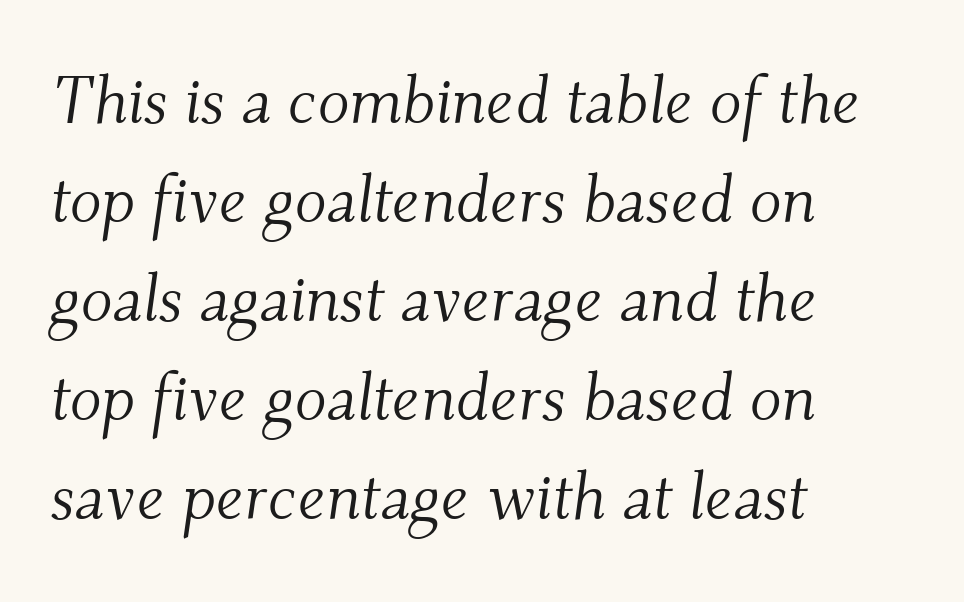
{"serif": "yes", "italic": "yes", "lean": "right", "slant_degrees": 9, "bold": "no", "weight": "light", "width": "normal", "stroke_contrast": "medium", "x_height": "small", "monospaced": "no", "underline": "no", "align": "left", "line_spacing": "normal", "line_spacing_ratio": 1.5, "letter_spacing": "normal", "letter_spacing_em": 0.0, "glyph_px": 66}
